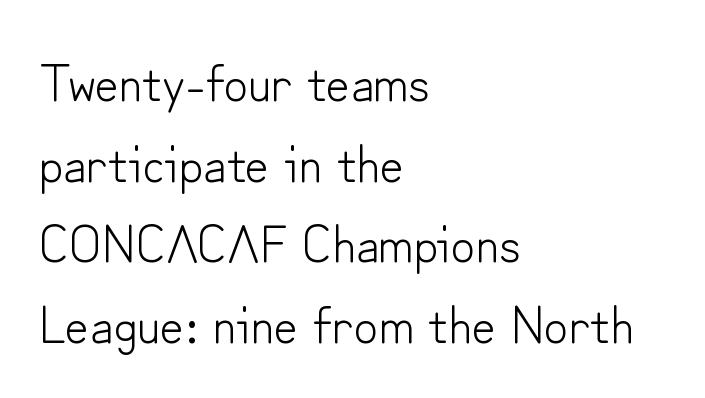
Q: Is the text bold? A: No.
Q: Is the text italic (slanted)? A: No, it is upright.
Q: Is the typeface a serif or a sans-serif typeface? A: Sans-serif.
Q: Is the text underlined? A: No.
Q: How is the paragraph aligned? A: Left-aligned.
Q: Is the spacing between letters normal or unusually wide? A: Normal.
Q: Is the spacing between lines tight, normal or loose? A: Normal.
Q: Width (condensed, normal, or wide)? A: Normal.
Q: Stroke contrast? A: Low.
Q: x-height? A: Small.
Q: Monospaced? A: No.
